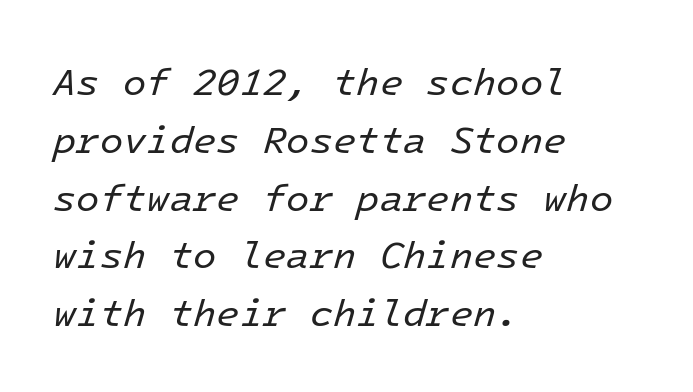
The passage is arranged the way most books set body copy — flush left. You could count columns in this text — the font is strictly monospaced. The line-height multiplier appears to be the usual default. Every character sits at an angle, as italics do. Descenders hang freely into open space.
